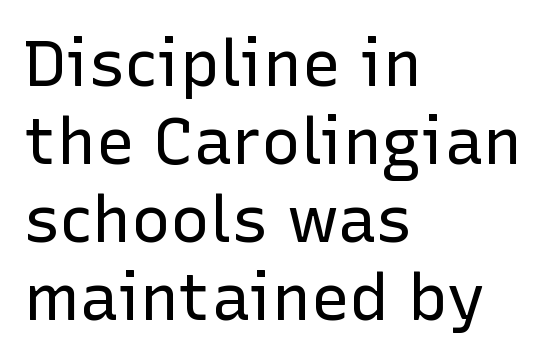
Q: Is the text bold? A: No.
Q: Is the text italic (slanted)? A: No, it is upright.
Q: Is the typeface a serif or a sans-serif typeface? A: Sans-serif.
Q: Is the text underlined? A: No.
Q: How is the paragraph aligned? A: Left-aligned.
Q: Is the spacing between letters normal or unusually wide? A: Normal.
Q: Width (condensed, normal, or wide)? A: Normal.
Q: Stroke contrast? A: Low.
Q: x-height? A: Medium.
Q: Monospaced? A: No.
